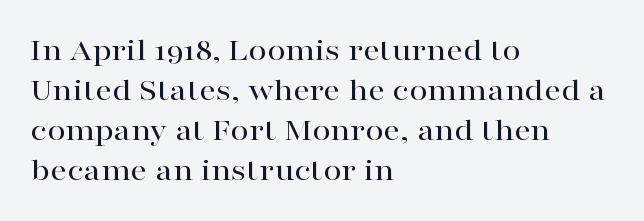
{"serif": "yes", "italic": "no", "width": "wide", "stroke_contrast": "high", "x_height": "medium", "monospaced": "no", "underline": "no", "align": "left", "line_spacing_ratio": 1.21, "letter_spacing": "normal", "letter_spacing_em": 0.0, "glyph_px": 33}
